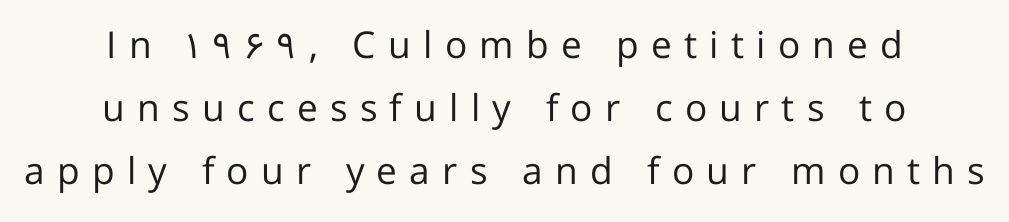
Q: Is the text bold? A: No.
Q: Is the text italic (slanted)? A: No, it is upright.
Q: Is the typeface a serif or a sans-serif typeface? A: Sans-serif.
Q: Is the text underlined? A: No.
Q: How is the paragraph aligned? A: Centered.
Q: Is the spacing between letters normal or unusually wide? A: Unusually wide.
Q: Is the spacing between lines tight, normal or loose? A: Normal.
Q: Width (condensed, normal, or wide)? A: Normal.
Q: Stroke contrast? A: Low.
Q: x-height? A: Medium.
Q: Monospaced? A: No.
